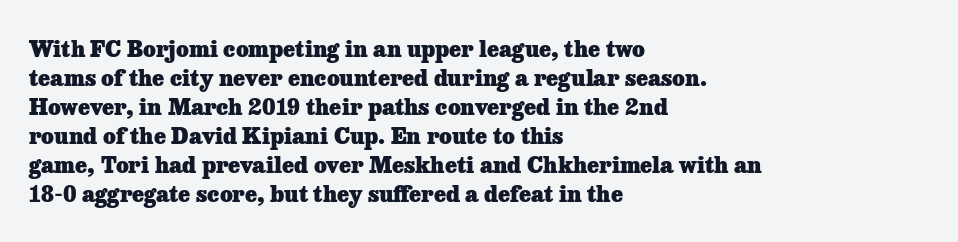
The image shows 22 px bold type, upright; set left-aligned, normal line spacing (1.32x), normal letter spacing, not underlined.
